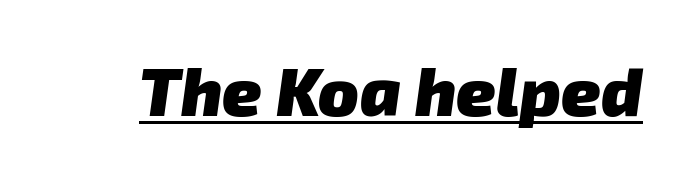
This rendering employs a face without finishing strokes, i.e., a sans-serif. Spacing verdict: proportional, widths tailored to each character. Weight: bold. Is the letter spacing exaggerated? No — it looks like the ordinary default. Descenders here cross a horizontal rule under the line.
